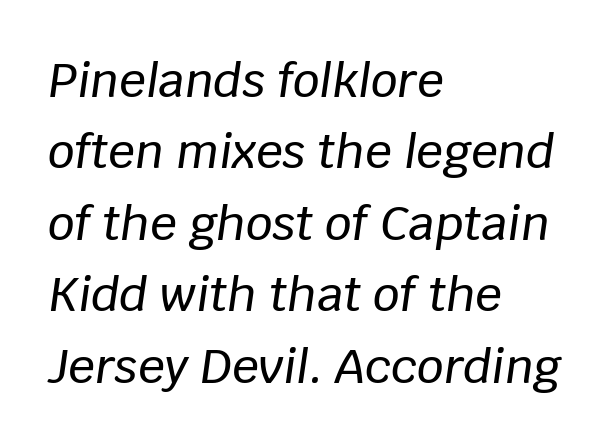
Q: Is the text italic (slanted)? A: Yes, it leans right by about 8 degrees.
Q: Is the text underlined? A: No.
Q: How is the paragraph aligned? A: Left-aligned.
Q: Is the spacing between letters normal or unusually wide? A: Normal.
Q: Is the spacing between lines tight, normal or loose? A: Normal.
Q: Width (condensed, normal, or wide)? A: Normal.
Q: Stroke contrast? A: Low.
Q: x-height? A: Large.
Q: Monospaced? A: No.
